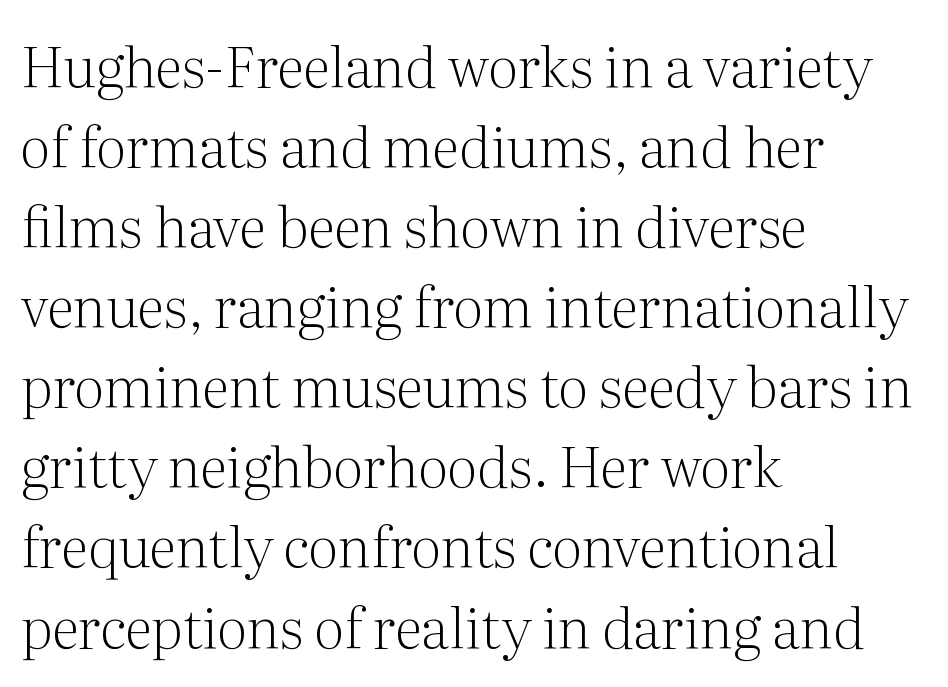
The image shows 56 px light serif type, upright; set left-aligned, normal line spacing (1.43x), normal letter spacing, not underlined; medium stroke contrast and a medium x-height.
